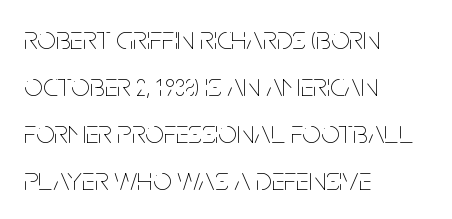
{"italic": "no", "bold": "no", "weight": "thin", "width": "condensed", "stroke_contrast": "low", "x_height": "large", "monospaced": "no", "underline": "no", "align": "left", "line_spacing": "normal", "line_spacing_ratio": 1.42, "letter_spacing": "normal", "letter_spacing_em": 0.0, "glyph_px": 33}
